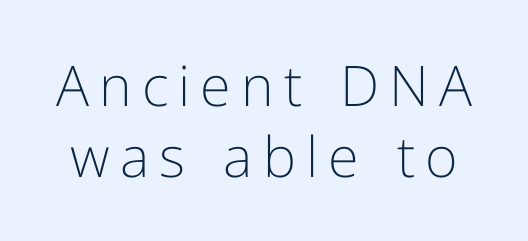
The image shows 56 px light sans-serif type, upright; set normal line spacing (1.26x), not underlined; low stroke contrast and a medium x-height.
